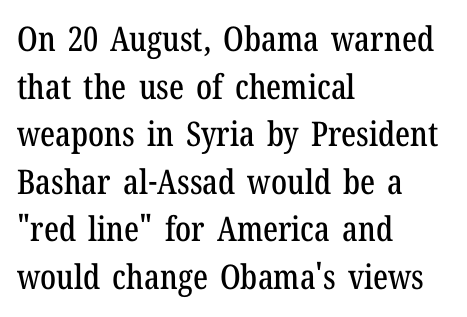
{"serif": "yes", "italic": "no", "width": "condensed", "stroke_contrast": "low", "x_height": "medium", "monospaced": "no", "underline": "no", "align": "left", "line_spacing": "normal", "line_spacing_ratio": 1.4, "letter_spacing": "normal", "letter_spacing_em": 0.0, "glyph_px": 34}
